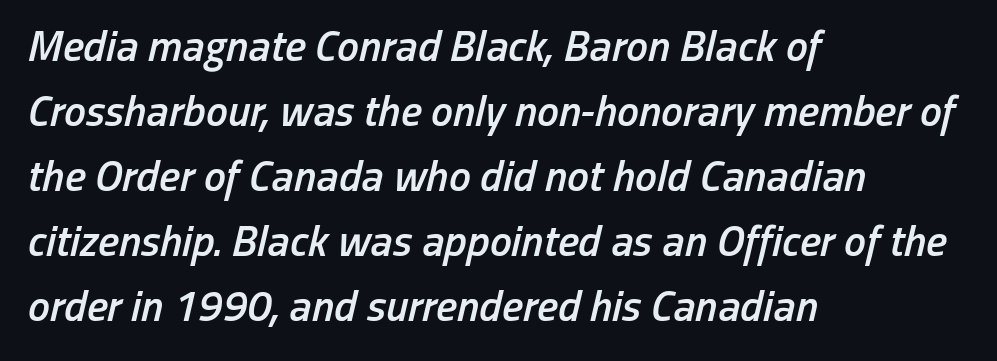
Reading down the block, your eye returns to a fixed left position each line. Characters are canted at an angle relative to the baseline's perpendicular. The face used here is proportionally spaced, like ordinary book or web type. The space directly below the letters is spotless. Heft: intermediate — a semibold. Default kerning and tracking; the words read as compact shapes.
